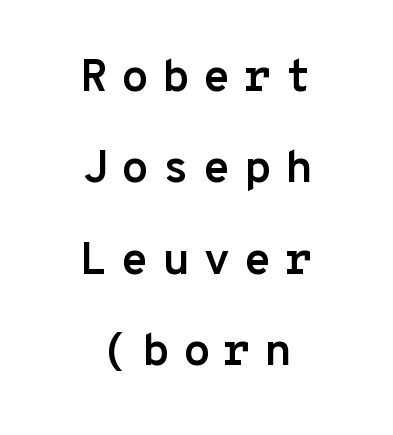
{"serif": "no", "italic": "no", "bold": "yes", "weight": "semibold", "width": "normal", "stroke_contrast": "low", "x_height": "medium", "monospaced": "yes", "underline": "no", "align": "center", "line_spacing": "loose", "line_spacing_ratio": 2.03, "letter_spacing": "wide", "letter_spacing_em": 0.29, "glyph_px": 45}
